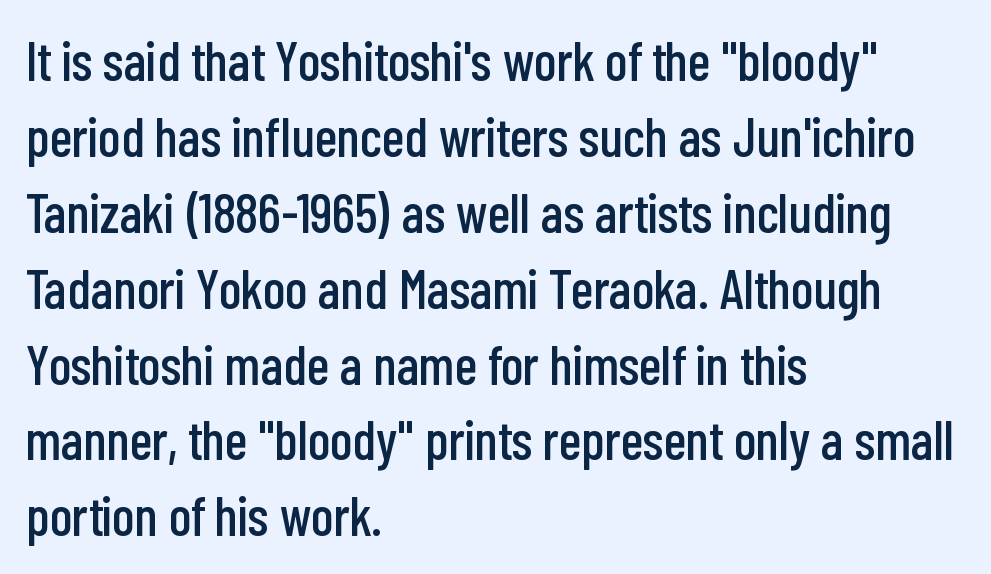
The image shows 55 px condensed sans-serif type, upright; set left-aligned, normal line spacing (1.38x), normal letter spacing, not underlined; low stroke contrast and a medium x-height.
